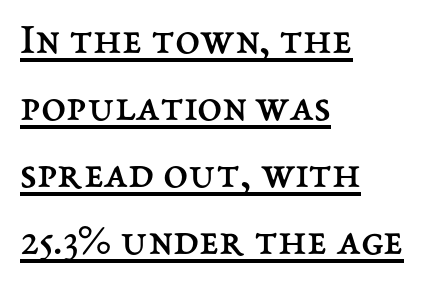
Q: Is the text bold? A: No.
Q: Is the text italic (slanted)? A: No, it is upright.
Q: Is the text underlined? A: Yes.
Q: How is the paragraph aligned? A: Left-aligned.
Q: Is the spacing between letters normal or unusually wide? A: Normal.
Q: Is the spacing between lines tight, normal or loose? A: Normal.
Q: Width (condensed, normal, or wide)? A: Normal.
Q: Stroke contrast? A: Medium.
Q: x-height? A: Medium.
Q: Monospaced? A: No.
